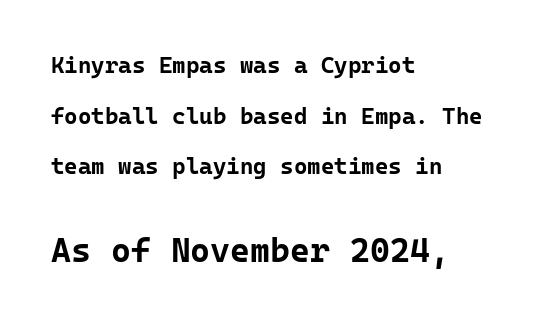
{"serif": "no", "italic": "no", "bold": "yes", "weight": "bold", "width": "normal", "stroke_contrast": "low", "x_height": "medium", "monospaced": "yes", "underline": "no", "align": "left", "line_spacing": "loose", "line_spacing_ratio": 2.2, "letter_spacing": "normal", "letter_spacing_em": 0.0, "larger_block": "second", "size_ratio": 1.48, "glyph_px": 34}
